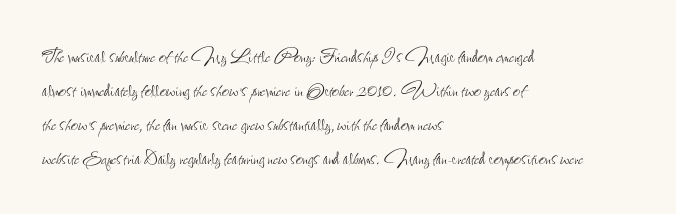
The image shows 25 px text type; set left-aligned, normal line spacing (1.36x), normal letter spacing, not underlined.
